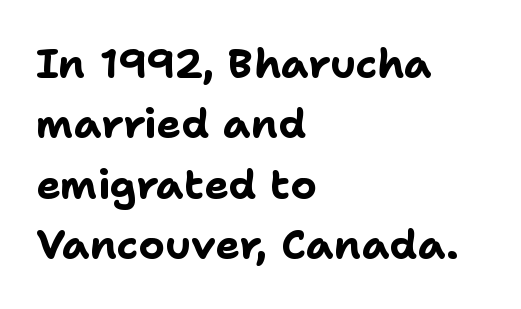
This sample uses plain, unmodified letter spacing. Heft: maximum for text — a bold. One-word summary of the alignment: left. You can tell from the bare stems that sans-serif type was used. This is the regular roman posture of the typeface.
